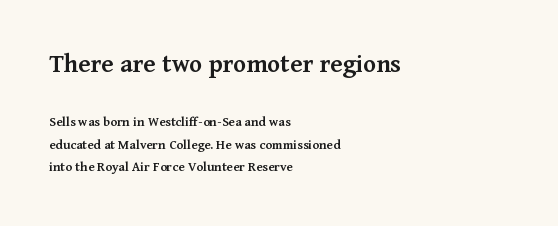
Q: Is the text bold? A: Semi-bold.
Q: Is the text italic (slanted)? A: No, it is upright.
Q: Is the text underlined? A: No.
Q: How is the paragraph aligned? A: Left-aligned.
Q: Is the spacing between letters normal or unusually wide? A: Normal.
Q: Is the spacing between lines tight, normal or loose? A: Normal.
Q: Which block of text is set in a larger size, the first (top) or the second (bottom)? A: The first (top) one.
